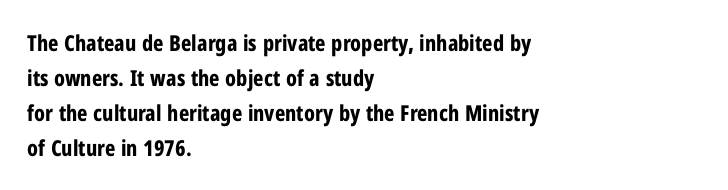
Q: Is the text bold? A: Yes.
Q: Is the text italic (slanted)? A: No, it is upright.
Q: Is the text underlined? A: No.
Q: How is the paragraph aligned? A: Left-aligned.
Q: Is the spacing between letters normal or unusually wide? A: Normal.
Q: Is the spacing between lines tight, normal or loose? A: Normal.
